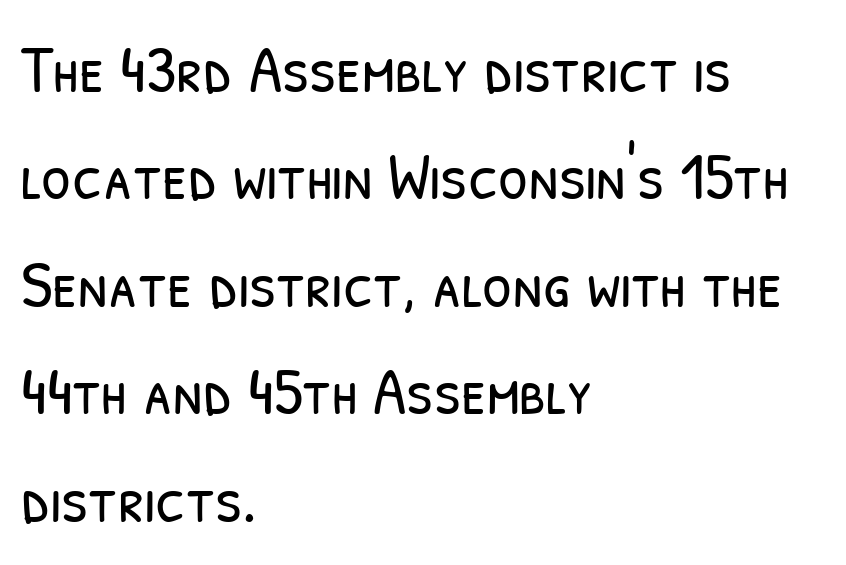
The image shows 68 px light, condensed sans-serif type; set left-aligned, normal line spacing (1.58x), normal letter spacing, not underlined; low stroke contrast and a medium x-height.
